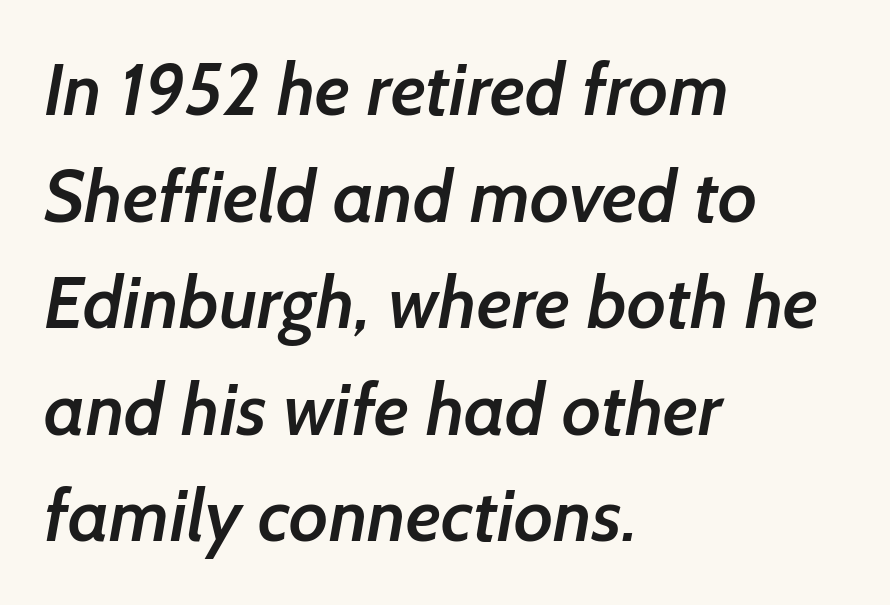
The image shows 73 px semibold sans-serif type; set left-aligned, normal line spacing (1.46x), normal letter spacing, not underlined; low stroke contrast and a medium x-height.
